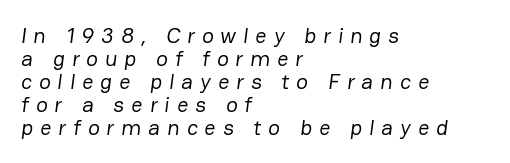
Line starts are locked; line ends wander. Someone cranked the tracking dial way up on this one. Rule under the text: the space is simply empty. Leading: reduced.
